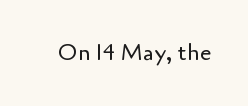
The type is set solid horizontally, with unmodified tracking. Words float on clear page, feet unadorned. A quiet, ordinary-to-light weight characterises the typeface. The type sits square on the baseline with zero lean.
